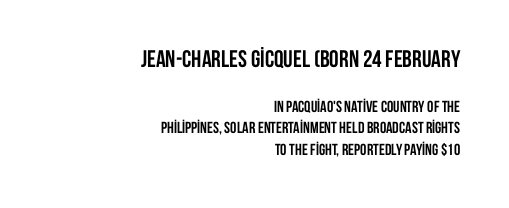
Short note: letters normally spaced. This layout puts the oversized block above and the modest block below. Anything drawn beneath the words? Only blank space. No italicization has been applied; the sample stays upright. Leading matches the norm, producing a regular column.
